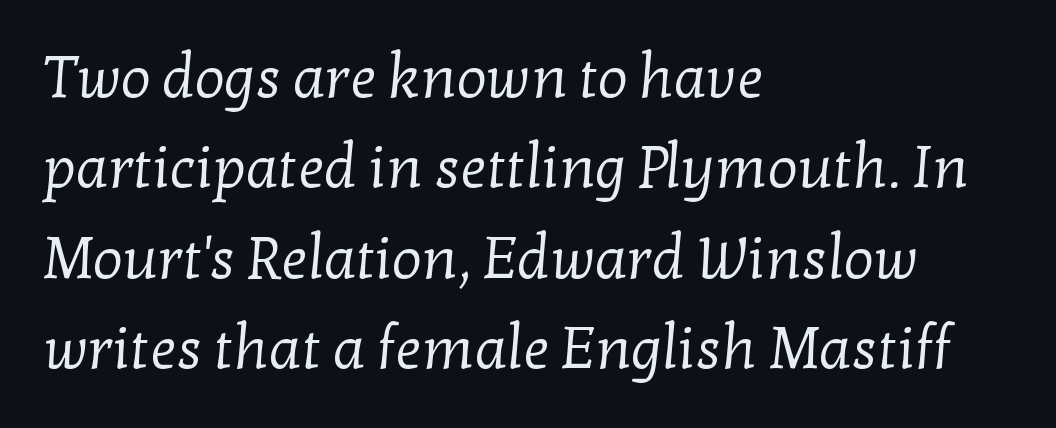
Stem width sits at or under what a default text font uses. Look at the bottom of the vertical strokes: they flare into serifs here. Nobody drew a line under any word here. This sample has the flowing, uneven cadence of proportional lettering. The tracking reads as untouched default to a designer's eye. Left-aligned paragraph, ragged on the right.
